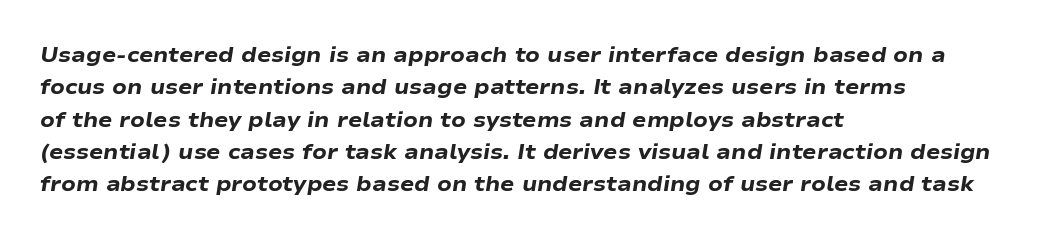
Q: Is the text bold? A: Yes.
Q: Is the text italic (slanted)? A: Yes, it leans right by about 9 degrees.
Q: Is the text underlined? A: No.
Q: How is the paragraph aligned? A: Left-aligned.
Q: Is the spacing between letters normal or unusually wide? A: Normal.
Q: Is the spacing between lines tight, normal or loose? A: Normal.
